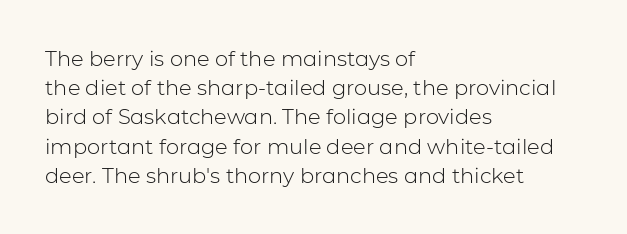
Q: Is the text bold? A: No.
Q: Is the text italic (slanted)? A: No, it is upright.
Q: Is the text underlined? A: No.
Q: How is the paragraph aligned? A: Left-aligned.
Q: Is the spacing between letters normal or unusually wide? A: Normal.
Q: Is the spacing between lines tight, normal or loose? A: Normal.
